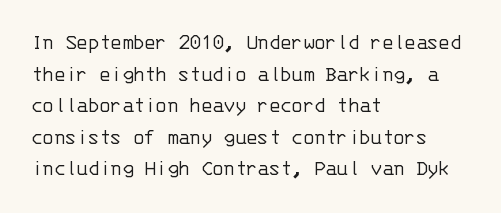
{"italic": "no", "bold": "no", "underline": "no", "align": "left", "line_spacing": "normal", "line_spacing_ratio": 1.37, "letter_spacing": "normal", "letter_spacing_em": 0.0, "glyph_px": 23}
